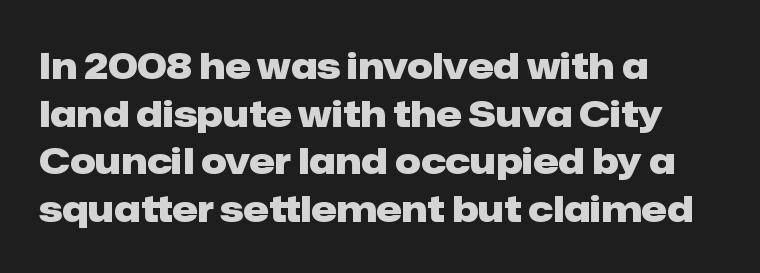
Q: Is the text bold? A: Yes.
Q: Is the text italic (slanted)? A: No, it is upright.
Q: Is the typeface a serif or a sans-serif typeface? A: Sans-serif.
Q: Is the text underlined? A: No.
Q: How is the paragraph aligned? A: Left-aligned.
Q: Is the spacing between letters normal or unusually wide? A: Normal.
Q: Is the spacing between lines tight, normal or loose? A: Normal.
Q: Width (condensed, normal, or wide)? A: Normal.
Q: Stroke contrast? A: Low.
Q: x-height? A: Medium.
Q: Monospaced? A: No.
